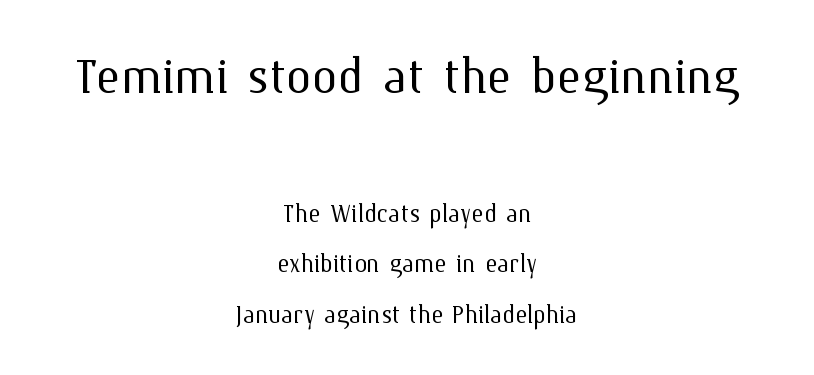
The image shows 65 px light type, upright; set centered, normal line spacing (1.57x), normal letter spacing, not underlined; the first (top) block is 2.03x larger; medium stroke contrast and a medium x-height.
